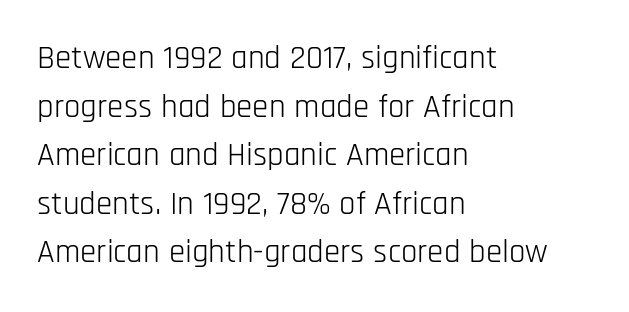
{"serif": "no", "italic": "no", "bold": "no", "weight": "light", "width": "condensed", "stroke_contrast": "low", "x_height": "large", "monospaced": "no", "underline": "no", "align": "left", "line_spacing": "normal", "line_spacing_ratio": 1.47, "letter_spacing": "normal", "letter_spacing_em": 0.0, "glyph_px": 33}
